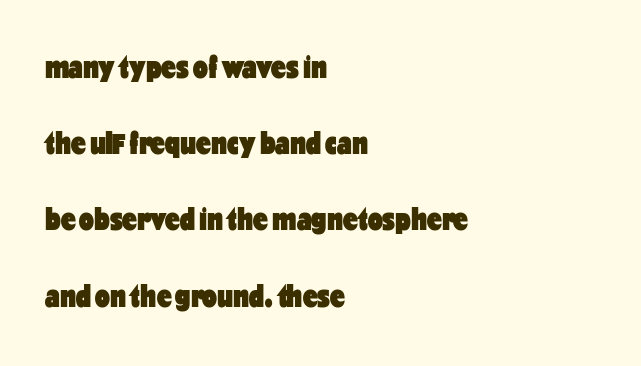
Q: Is the text bold? A: Yes.
Q: Is the text italic (slanted)? A: No, it is upright.
Q: Is the typeface a serif or a sans-serif typeface? A: Sans-serif.
Q: Is the text underlined? A: No.
Q: How is the paragraph aligned? A: Left-aligned.
Q: Is the spacing between letters normal or unusually wide? A: Normal.
Q: Is the spacing between lines tight, normal or loose? A: Loose.
Q: Width (condensed, normal, or wide)? A: Condensed.
Q: Stroke contrast? A: Low.
Q: x-height? A: Medium.
Q: Monospaced? A: No.
